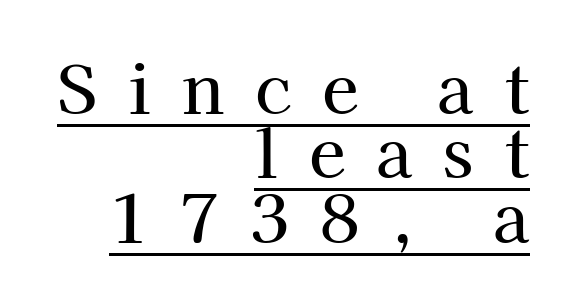
The letters advance in unequal steps, a hallmark of proportional type. Interline gaps are noticeably narrow in this sample. Display-style spreading of the glyphs; the letterfit is very open. Short and long lines alike share a common ending point at right. To sum up the face: it has serifs. In designer terms, the underline attribute is active on this setting.
